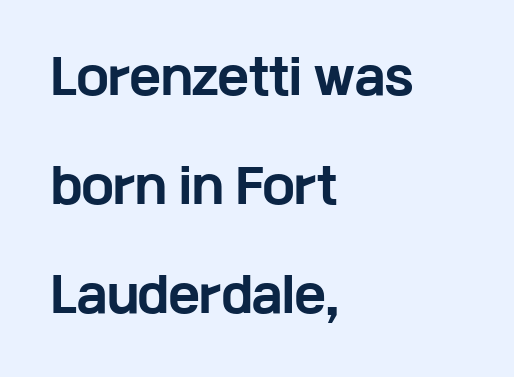
The image shows 47 px bold, wide sans-serif type, upright; set left-aligned, loose line spacing (2.32x), normal letter spacing, not underlined; low stroke contrast and a medium x-height.
